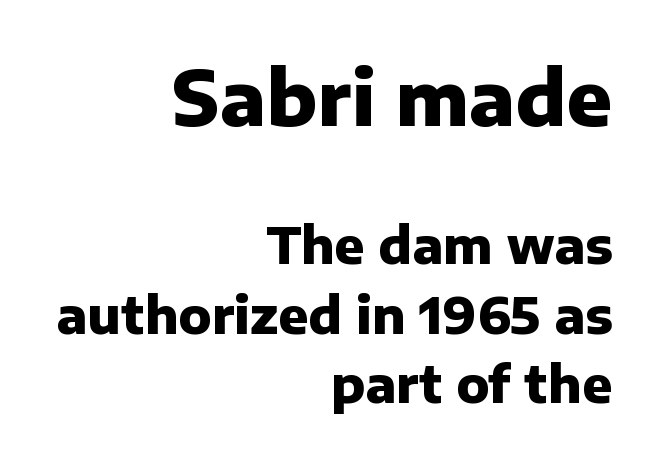
{"serif": "no", "italic": "no", "bold": "yes", "weight": "heavy", "width": "normal", "stroke_contrast": "low", "x_height": "medium", "monospaced": "no", "underline": "no", "align": "right", "line_spacing": "normal", "line_spacing_ratio": 1.39, "letter_spacing": "normal", "letter_spacing_em": 0.0, "larger_block": "first", "size_ratio": 1.5, "glyph_px": 75}
